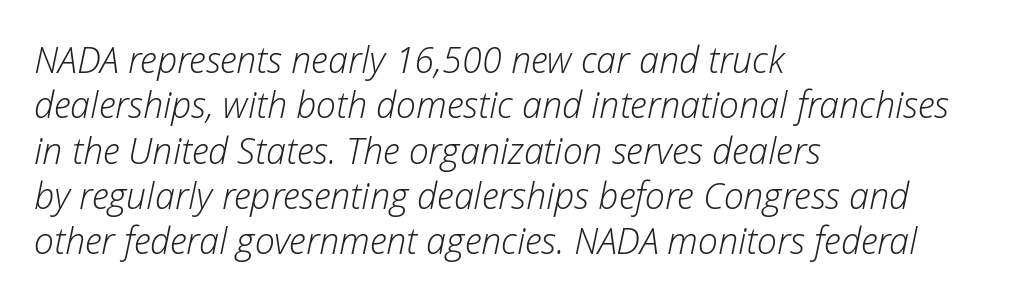
The passage shown has conventional tracking throughout. Compared with ordinary roman type, these characters are visibly tilted. This sample has the flowing, uneven cadence of proportional lettering. A classic flush-left, rag-right setting is used for this passage.
